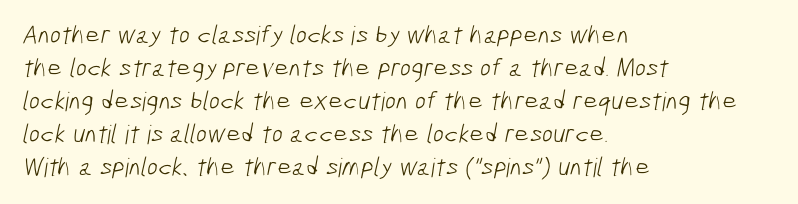
{"bold": "no", "underline": "no", "align": "left", "line_spacing": "normal", "line_spacing_ratio": 1.27, "letter_spacing": "normal", "letter_spacing_em": 0.0, "glyph_px": 26}
